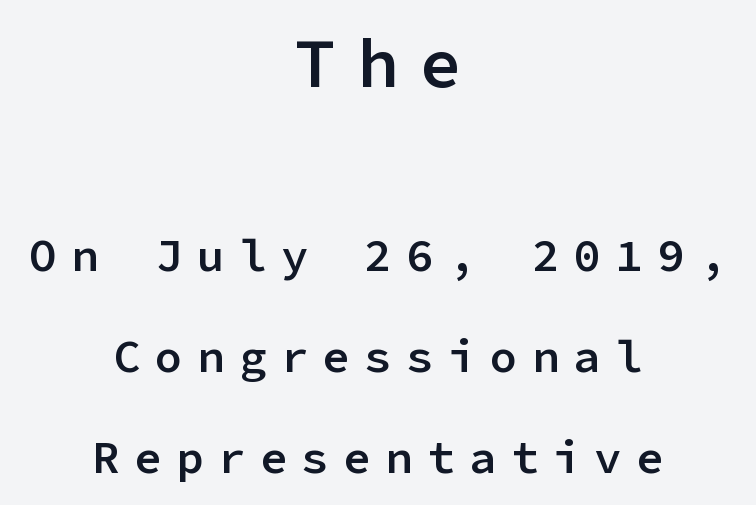
Q: Is the text bold? A: Semi-bold.
Q: Is the text italic (slanted)? A: No, it is upright.
Q: Is the typeface a serif or a sans-serif typeface? A: Sans-serif.
Q: Is the text underlined? A: No.
Q: How is the paragraph aligned? A: Centered.
Q: Is the spacing between letters normal or unusually wide? A: Unusually wide.
Q: Is the spacing between lines tight, normal or loose? A: Loose.
Q: Which block of text is set in a larger size, the first (top) or the second (bottom)? A: The first (top) one.
Q: Width (condensed, normal, or wide)? A: Normal.
Q: Stroke contrast? A: Low.
Q: x-height? A: Medium.
Q: Monospaced? A: Yes.
